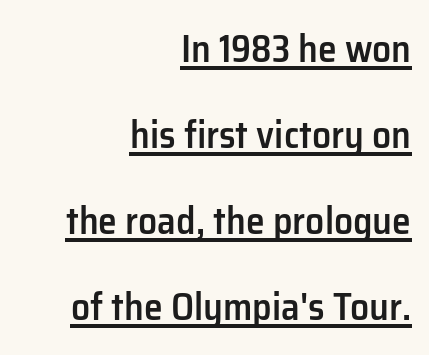
Q: Is the text bold? A: Semi-bold.
Q: Is the text italic (slanted)? A: No, it is upright.
Q: Is the typeface a serif or a sans-serif typeface? A: Sans-serif.
Q: Is the text underlined? A: Yes.
Q: How is the paragraph aligned? A: Right-aligned.
Q: Is the spacing between letters normal or unusually wide? A: Normal.
Q: Is the spacing between lines tight, normal or loose? A: Loose.
Q: Width (condensed, normal, or wide)? A: Normal.
Q: Stroke contrast? A: Low.
Q: x-height? A: Medium.
Q: Monospaced? A: No.
